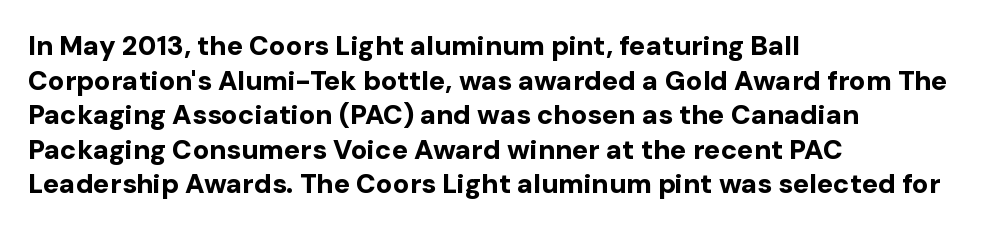
Q: Is the text bold? A: Yes.
Q: Is the text italic (slanted)? A: No, it is upright.
Q: Is the text underlined? A: No.
Q: How is the paragraph aligned? A: Left-aligned.
Q: Is the spacing between letters normal or unusually wide? A: Normal.
Q: Is the spacing between lines tight, normal or loose? A: Normal.
